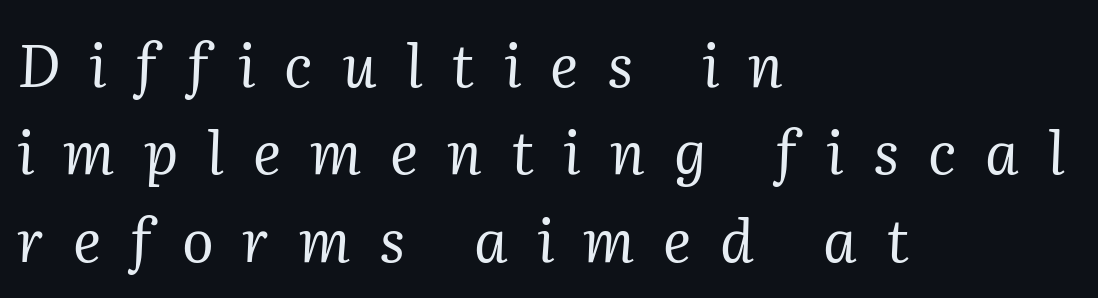
Q: Is the text bold? A: No.
Q: Is the text italic (slanted)? A: Yes, it leans right by about 2 degrees.
Q: Is the typeface a serif or a sans-serif typeface? A: Serif.
Q: Is the text underlined? A: No.
Q: How is the paragraph aligned? A: Left-aligned.
Q: Is the spacing between letters normal or unusually wide? A: Unusually wide.
Q: Is the spacing between lines tight, normal or loose? A: Normal.
Q: Width (condensed, normal, or wide)? A: Normal.
Q: Stroke contrast? A: Medium.
Q: x-height? A: Medium.
Q: Monospaced? A: No.
